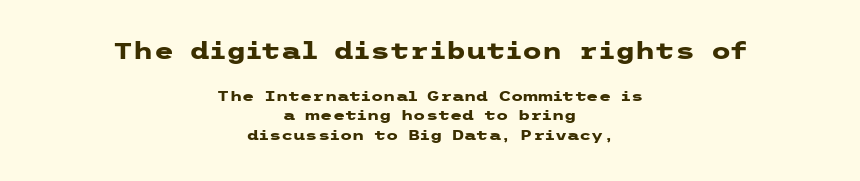
Q: Is the text bold? A: Yes.
Q: Is the text italic (slanted)? A: No, it is upright.
Q: Is the text underlined? A: No.
Q: How is the paragraph aligned? A: Centered.
Q: Is the spacing between letters normal or unusually wide? A: Normal.
Q: Is the spacing between lines tight, normal or loose? A: Normal.
Q: Which block of text is set in a larger size, the first (top) or the second (bottom)? A: The first (top) one.
